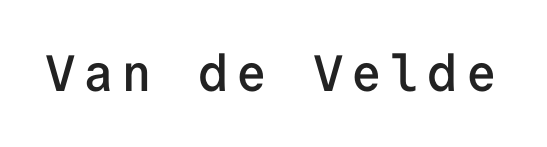
{"serif": "no", "italic": "no", "bold": "semi", "weight": "semibold", "width": "normal", "stroke_contrast": "low", "x_height": "medium", "monospaced": "yes", "underline": "no", "glyph_px": 51}
